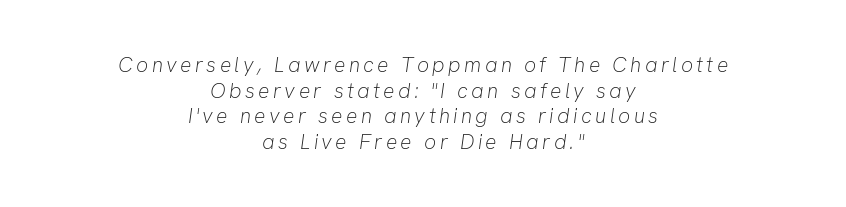
The image shows 21 px text type, italic (leaning right); set centered, line spacing 1.22x, not underlined.
